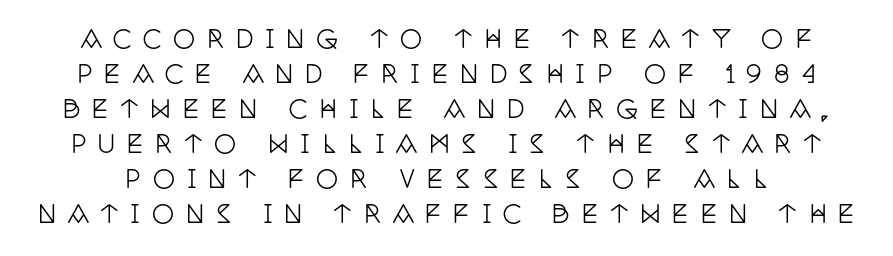
Posture: vertical. Someone cranked the tracking dial way up on this one. How would I describe the line gaps? Plain and ordinary. Bare-footed words on every line.
